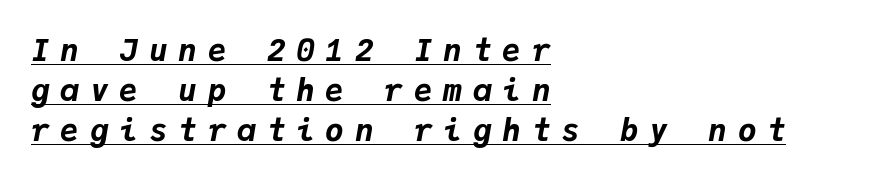
{"italic": "yes", "lean": "right", "slant_degrees": 9, "bold": "yes", "weight": "bold", "width": "normal", "stroke_contrast": "low", "x_height": "medium", "monospaced": "yes", "underline": "yes", "align": "left", "line_spacing": "normal", "line_spacing_ratio": 1.29, "letter_spacing": "wide", "letter_spacing_em": 0.35, "glyph_px": 31}
